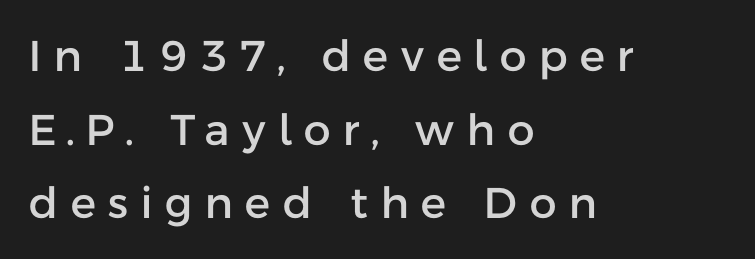
Q: Is the text italic (slanted)? A: No, it is upright.
Q: Is the typeface a serif or a sans-serif typeface? A: Sans-serif.
Q: Is the text underlined? A: No.
Q: How is the paragraph aligned? A: Left-aligned.
Q: Is the spacing between letters normal or unusually wide? A: Unusually wide.
Q: Width (condensed, normal, or wide)? A: Normal.
Q: Stroke contrast? A: Low.
Q: x-height? A: Medium.
Q: Monospaced? A: No.
